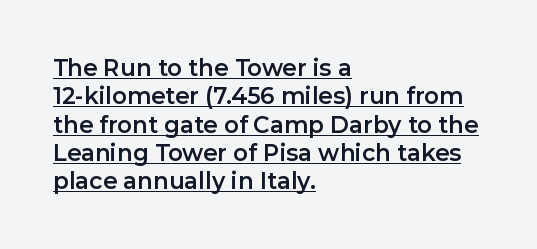
{"italic": "no", "underline": "yes", "align": "left", "line_spacing_ratio": 1.23, "letter_spacing": "normal", "letter_spacing_em": 0.0, "glyph_px": 23}
